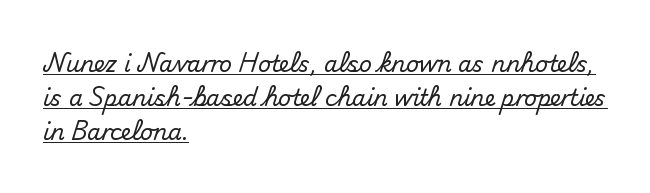
The image shows 22 px text type; set left-aligned, normal line spacing (1.55x), normal letter spacing, underlined.
